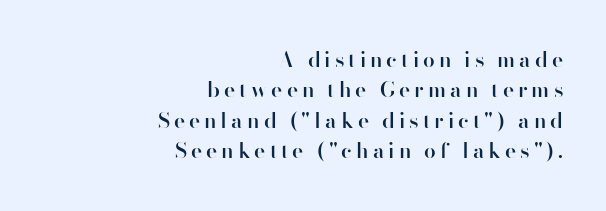
The image shows 21 px text type, upright; set right-aligned, normal line spacing (1.45x), not underlined.
